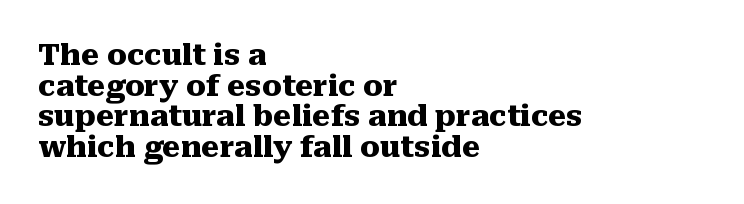
The typesetting leans heavy: a genuine bold. Do the letters lean? They stand straight. Type without underlining. The rendering uses a small line-height, squeezing the rows. Stroke terminals: seriffed.
